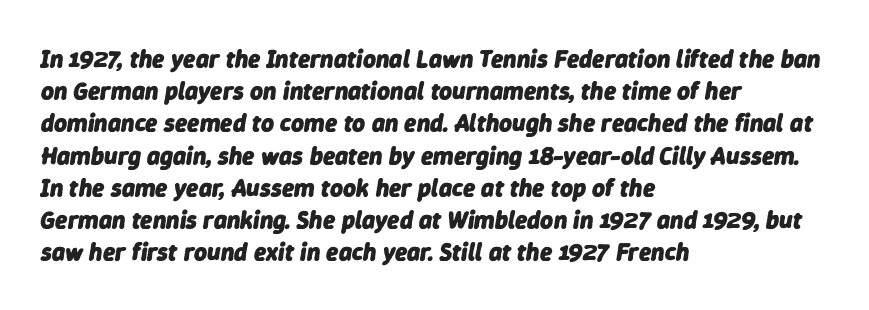
{"italic": "yes", "lean": "right", "slant_degrees": 9, "bold": "yes", "underline": "no", "align": "left", "line_spacing": "normal", "line_spacing_ratio": 1.29, "letter_spacing": "normal", "letter_spacing_em": 0.0, "glyph_px": 25}
